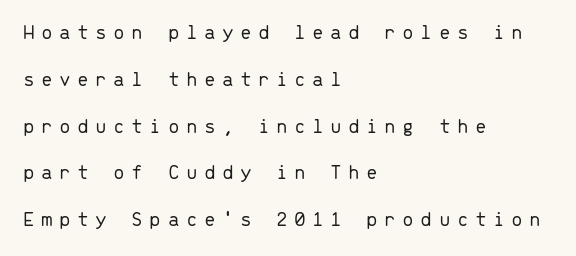
Line spacing here is loose. The words here are not underlined. Vertical stems look standard width or narrower in stroke. This rendering widens character spacing well past its baseline value.
